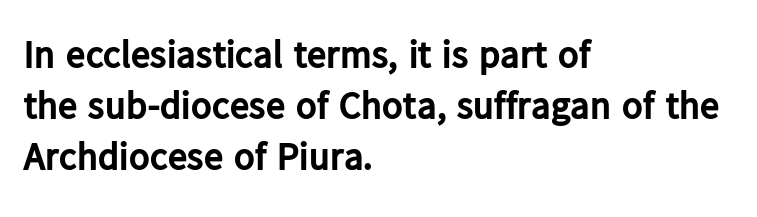
The image shows 39 px bold sans-serif type, upright; set left-aligned, normal line spacing (1.31x), normal letter spacing, not underlined; low stroke contrast and a medium x-height.
